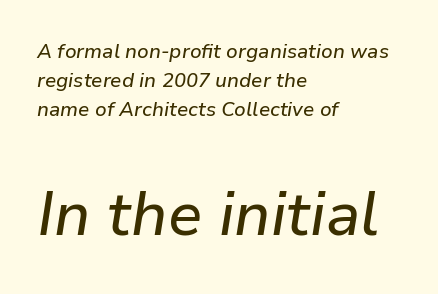
The image shows 61 px text type, italic (leaning right); set left-aligned, normal line spacing (1.45x), normal letter spacing, not underlined; the second (bottom) block is 3.05x larger; low stroke contrast and a medium x-height.
